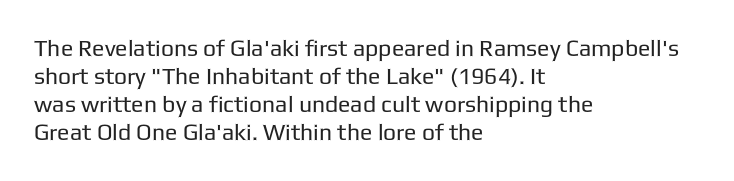
Every stem runs plumb, perpendicular to the baseline. Layout note: lines flush left. Decoration check: the copy has no underline. Short note: letters normally spaced.
